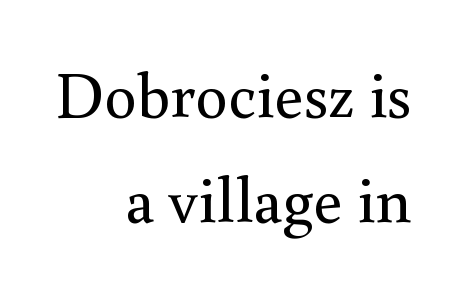
The image shows 65 px regular-weight serif type, upright; set right-aligned, normal line spacing (1.62x), normal letter spacing, not underlined; a small x-height.
